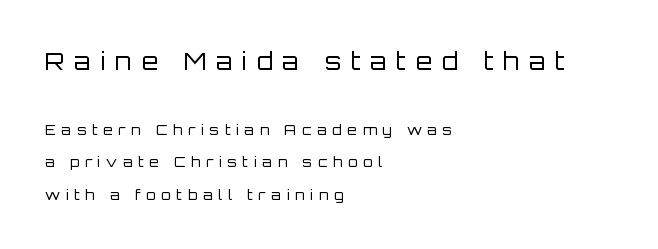
{"italic": "no", "bold": "no", "underline": "no", "align": "left", "line_spacing": "loose", "line_spacing_ratio": 2.32, "letter_spacing": "wide", "letter_spacing_em": 0.4, "larger_block": "first", "size_ratio": 1.71, "glyph_px": 24}
